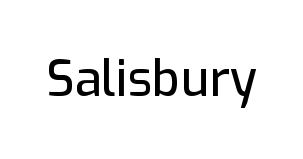
Q: Is the text italic (slanted)? A: No, it is upright.
Q: Is the typeface a serif or a sans-serif typeface? A: Sans-serif.
Q: Is the text underlined? A: No.
Q: Is the spacing between letters normal or unusually wide? A: Normal.
Q: Width (condensed, normal, or wide)? A: Normal.
Q: Stroke contrast? A: Low.
Q: x-height? A: Medium.
Q: Monospaced? A: No.
